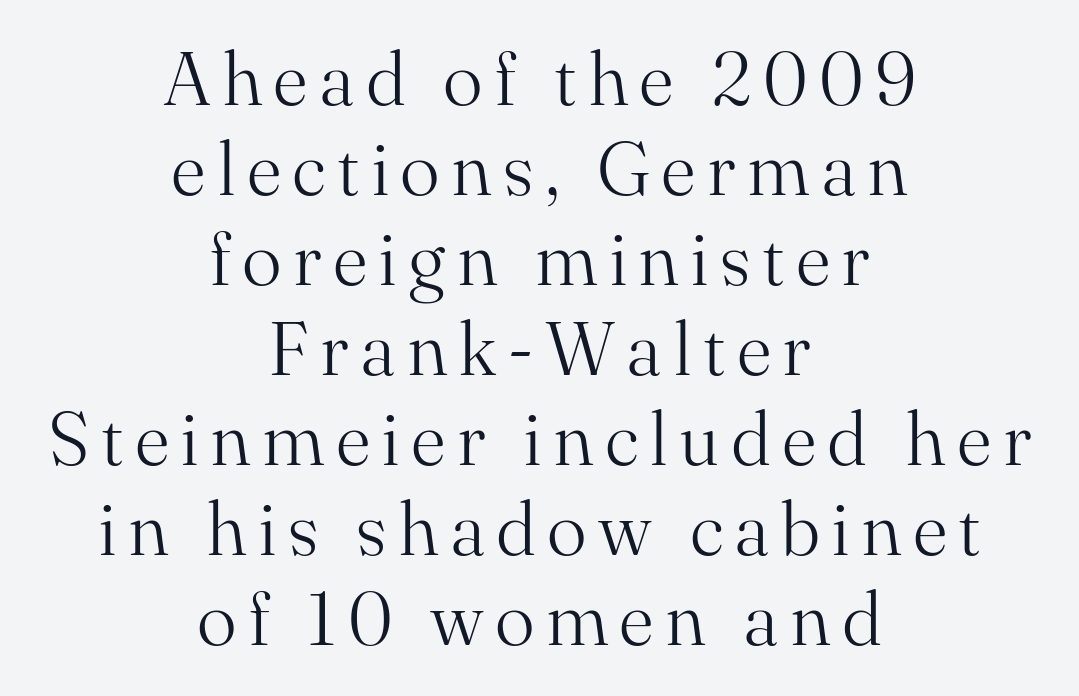
{"serif": "yes", "italic": "no", "bold": "no", "weight": "light", "width": "normal", "stroke_contrast": "medium", "x_height": "small", "monospaced": "no", "underline": "no", "align": "center", "line_spacing_ratio": 1.2, "glyph_px": 75}
